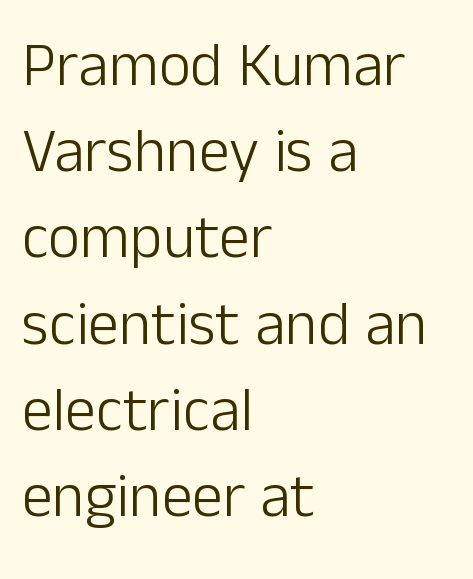
Q: Is the text bold? A: No.
Q: Is the text italic (slanted)? A: No, it is upright.
Q: Is the typeface a serif or a sans-serif typeface? A: Sans-serif.
Q: Is the text underlined? A: No.
Q: How is the paragraph aligned? A: Left-aligned.
Q: Is the spacing between letters normal or unusually wide? A: Normal.
Q: Is the spacing between lines tight, normal or loose? A: Normal.
Q: Width (condensed, normal, or wide)? A: Normal.
Q: Stroke contrast? A: Low.
Q: x-height? A: Medium.
Q: Monospaced? A: No.
